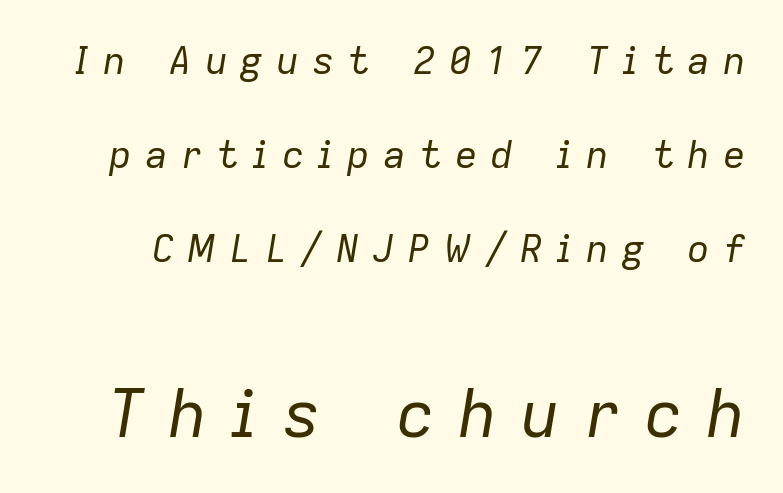
Q: Is the text bold? A: No.
Q: Is the text italic (slanted)? A: Yes, it leans right by about 9 degrees.
Q: Is the text underlined? A: No.
Q: Is the spacing between letters normal or unusually wide? A: Unusually wide.
Q: Is the spacing between lines tight, normal or loose? A: Loose.
Q: Which block of text is set in a larger size, the first (top) or the second (bottom)? A: The second (bottom) one.
Q: Width (condensed, normal, or wide)? A: Normal.
Q: Stroke contrast? A: Low.
Q: x-height? A: Medium.
Q: Monospaced? A: No.
